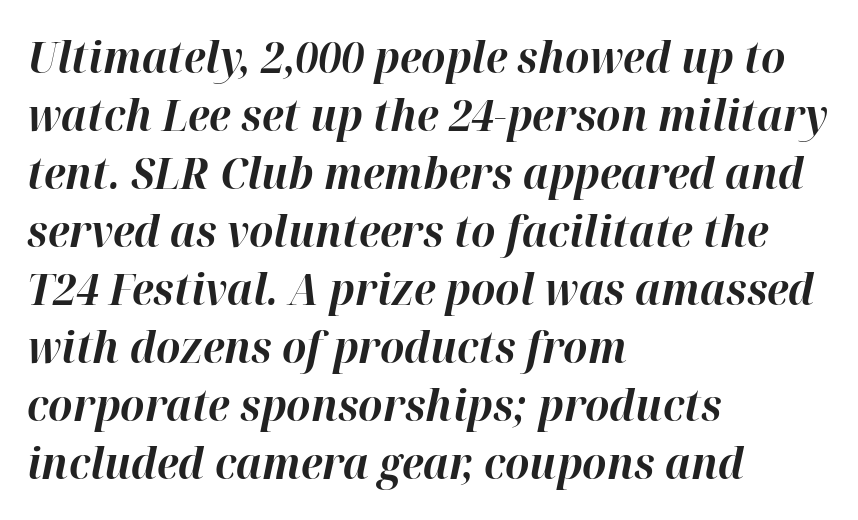
{"italic": "yes", "lean": "right", "slant_degrees": 12, "bold": "yes", "weight": "bold", "width": "normal", "stroke_contrast": "high", "x_height": "medium", "monospaced": "no", "underline": "no", "align": "left", "line_spacing": "normal", "line_spacing_ratio": 1.35, "letter_spacing": "normal", "letter_spacing_em": 0.0, "glyph_px": 43}
